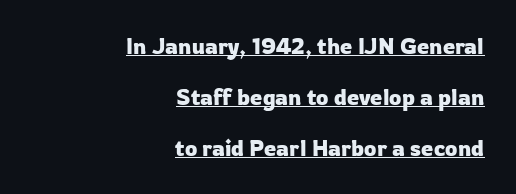
Posture: straight, roman, zero tilt. The lines are quadded right. Vertical spacing — loose. In terms of letterspacing, this is plain default setting. A typographer would call this underscored text.
